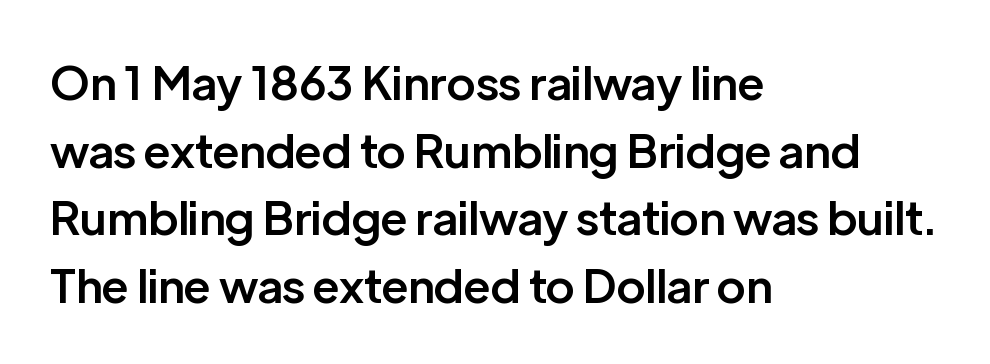
The image shows 46 px semibold sans-serif type, upright; set left-aligned, normal line spacing (1.47x), normal letter spacing, not underlined; low stroke contrast and a medium x-height.
